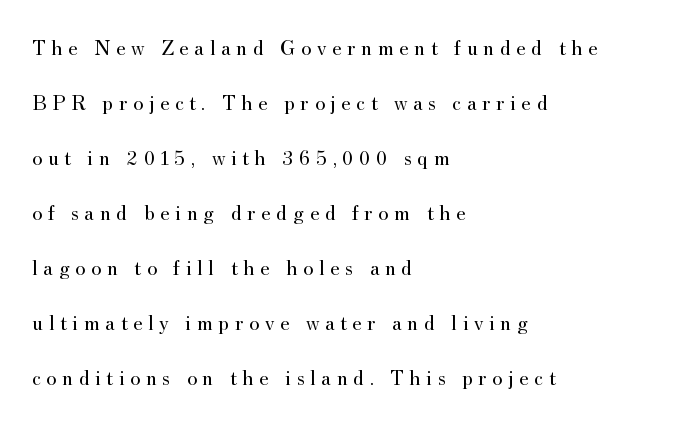
The image shows 22 px text type, upright; set left-aligned, loose line spacing (2.5x), unusually wide letter spacing (+0.25 em), not underlined.
